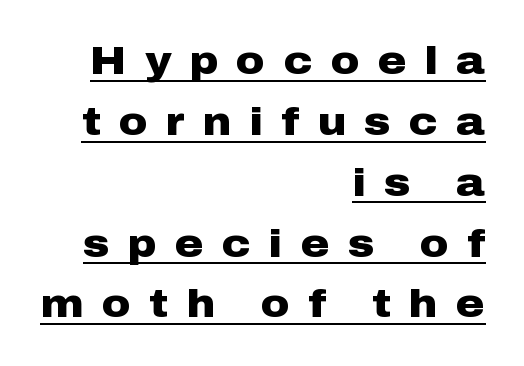
The image shows 39 px heavy, wide sans-serif type, upright; set right-aligned, normal line spacing (1.56x), unusually wide letter spacing (+0.47 em), underlined; low stroke contrast and a medium x-height.
